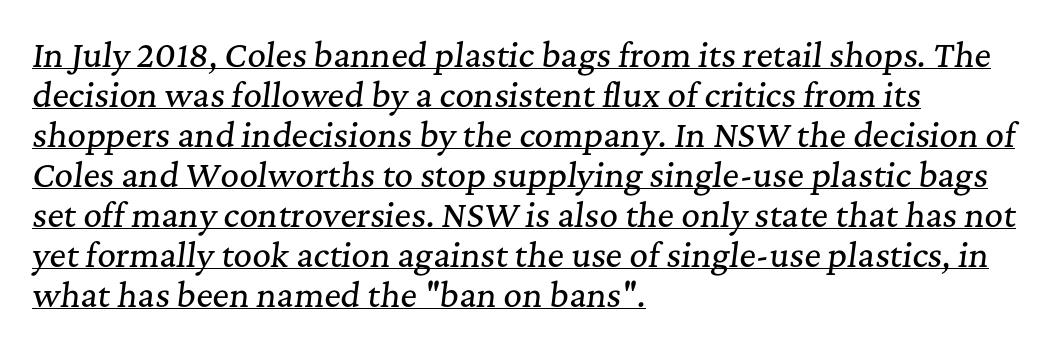
The image shows 32 px serif type, italic (leaning right); set left-aligned, normal line spacing (1.25x), normal letter spacing, underlined; medium stroke contrast and a medium x-height.
